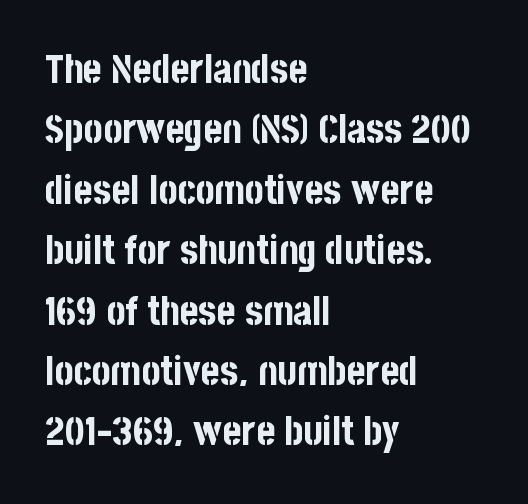
{"serif": "no", "italic": "no", "bold": "yes", "weight": "bold", "width": "condensed", "stroke_contrast": "low", "x_height": "large", "monospaced": "no", "underline": "no", "align": "left", "line_spacing": "normal", "line_spacing_ratio": 1.51, "letter_spacing": "normal", "letter_spacing_em": 0.0, "glyph_px": 40}
